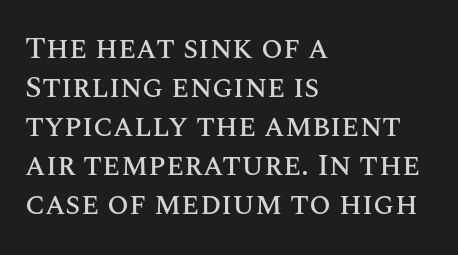
The image shows 31 px text type, upright; set left-aligned, normal line spacing (1.26x), normal letter spacing, not underlined; medium stroke contrast and a large x-height.
